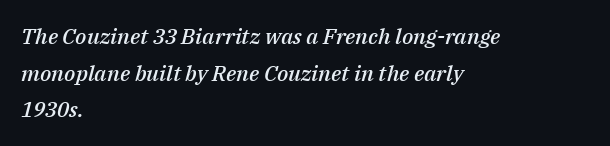
The image shows 22 px text type, italic (leaning right); set left-aligned, normal line spacing (1.67x), normal letter spacing, not underlined.
